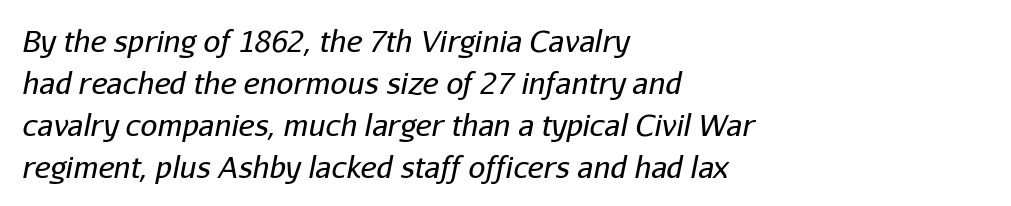
Q: Is the text bold? A: No.
Q: Is the text italic (slanted)? A: Yes, it leans right by about 11 degrees.
Q: Is the text underlined? A: No.
Q: How is the paragraph aligned? A: Left-aligned.
Q: Is the spacing between letters normal or unusually wide? A: Normal.
Q: Is the spacing between lines tight, normal or loose? A: Normal.
Q: Width (condensed, normal, or wide)? A: Normal.
Q: Stroke contrast? A: Low.
Q: x-height? A: Medium.
Q: Monospaced? A: No.
